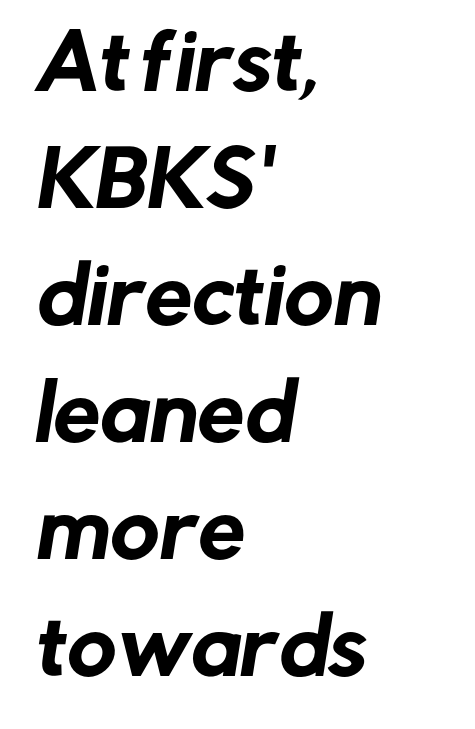
Line spacing here is normal. Every row of glyphs begins at an identical x-position on the left. The rendering keeps characters at their native spacing. Are there feet on the stems? There aren't — it's a sans. Looks like regular typesetting: each glyph gets only the width it needs.
